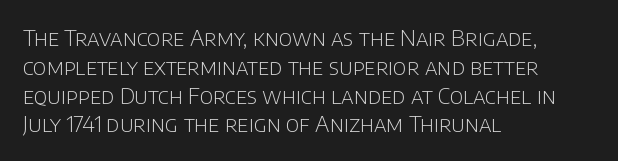
{"italic": "no", "bold": "no", "underline": "no", "align": "left", "line_spacing": "normal", "line_spacing_ratio": 1.31, "letter_spacing": "normal", "letter_spacing_em": 0.0, "glyph_px": 22}
